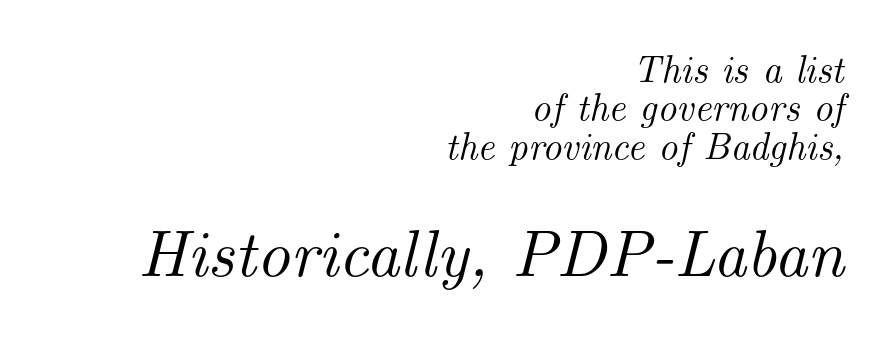
Spacing verdict: proportional, widths tailored to each character. Where is the straight margin? On the right. Each word holds together tightly as a unit, with standard inter-letter gaps. The strip under each line holds only bare page. Serifs: yes, visible at the terminals of the letterforms. Each new line begins almost immediately beneath the previous one.
